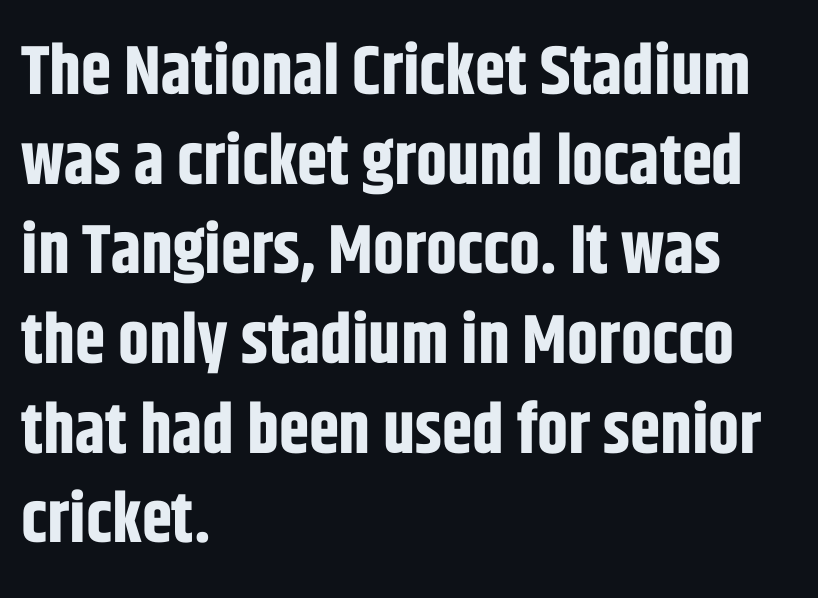
{"serif": "no", "italic": "no", "bold": "yes", "weight": "bold", "width": "condensed", "stroke_contrast": "low", "x_height": "large", "monospaced": "no", "underline": "no", "align": "left", "line_spacing": "normal", "line_spacing_ratio": 1.3, "letter_spacing": "normal", "letter_spacing_em": 0.0, "glyph_px": 69}
